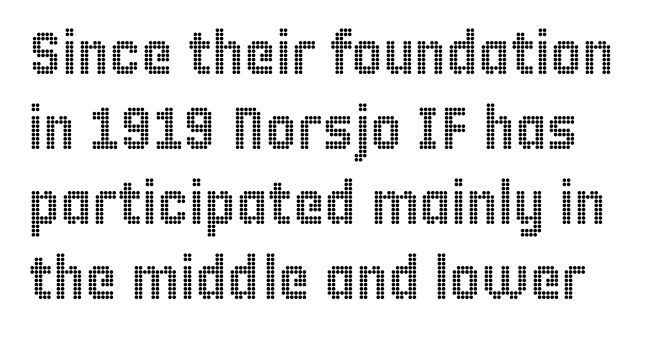
The type sits square on the baseline with zero lean. This sample has the flowing, uneven cadence of proportional lettering. Nobody touched the tracking dial on this one. Just letters on the line, the space beneath them empty. How would I describe the line gaps? Plain and ordinary.
